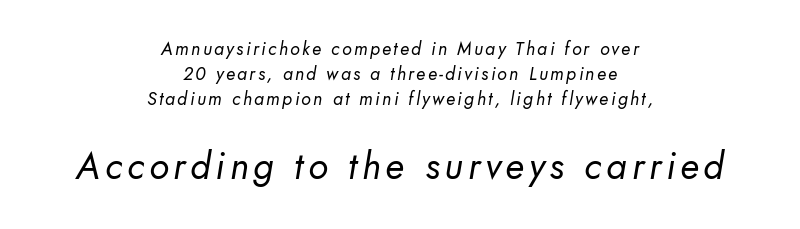
Is this a sans? Yes — the strokes have no serifs. Each letter keeps its own natural width here, so spacing adapts to shape. Leftover space on each line is divided equally before and after the words. The lines sit at an ordinary, default distance from one another. This rendering features lettering with no underline. The emphasis by scale lands on block number two, below.
